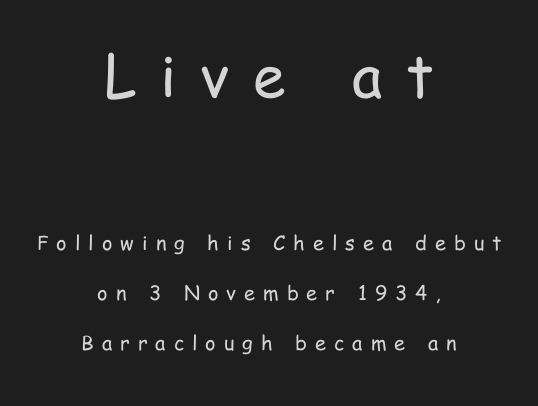
The image shows 59 px regular-weight, condensed sans-serif type, upright; set centered, loose line spacing (2.49x), unusually wide letter spacing (+0.4 em), not underlined; the first (top) block is 2.95x larger; low stroke contrast and a medium x-height.
